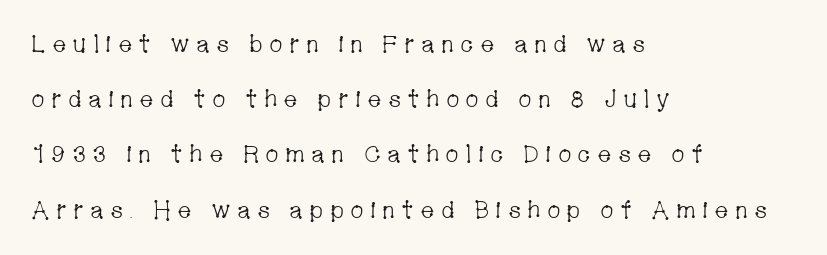
Q: Is the text bold? A: No.
Q: Is the text italic (slanted)? A: No, it is upright.
Q: Is the text underlined? A: No.
Q: How is the paragraph aligned? A: Left-aligned.
Q: Is the spacing between letters normal or unusually wide? A: Unusually wide.
Q: Is the spacing between lines tight, normal or loose? A: Loose.
